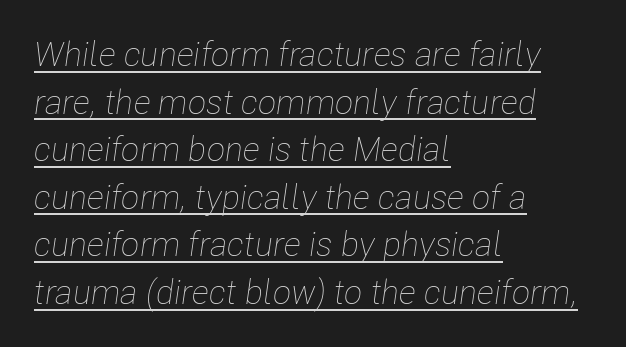
Q: Is the text bold? A: No.
Q: Is the text italic (slanted)? A: Yes, it leans right by about 8 degrees.
Q: Is the text underlined? A: Yes.
Q: How is the paragraph aligned? A: Left-aligned.
Q: Is the spacing between letters normal or unusually wide? A: Normal.
Q: Is the spacing between lines tight, normal or loose? A: Normal.
Q: Width (condensed, normal, or wide)? A: Condensed.
Q: Stroke contrast? A: Low.
Q: x-height? A: Medium.
Q: Monospaced? A: No.
